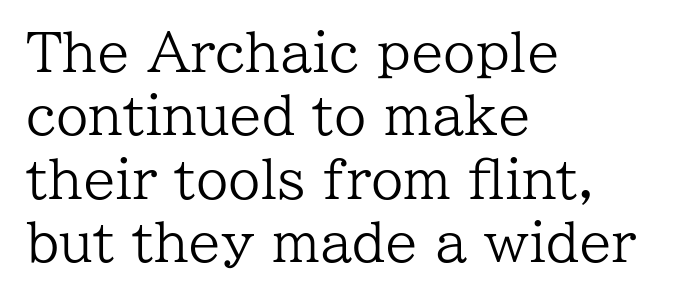
Casual observation: everything's shoved over to the left. Observe the ordinary spacing: letters are neighbours, not strangers. Old-style or modern, the face here clearly has serifs. The passage shown is typed in a proportional face where columns would drift. The zone under the glyphs is completely vacant. Rendered with straight, roman letterforms.
